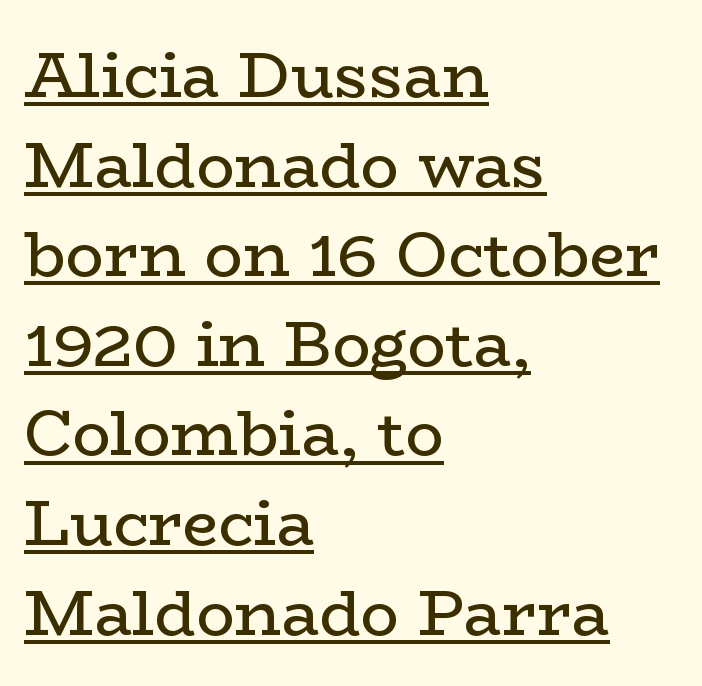
{"serif": "yes", "italic": "no", "bold": "no", "weight": "regular", "width": "wide", "stroke_contrast": "low", "x_height": "medium", "monospaced": "no", "underline": "yes", "align": "left", "line_spacing": "normal", "line_spacing_ratio": 1.4, "letter_spacing": "normal", "letter_spacing_em": 0.0, "glyph_px": 64}
